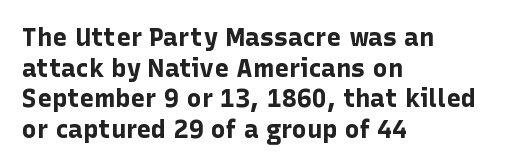
In CSS terms this would be text-align: left. Anything drawn beneath the words? Only blank space. Posture: upright roman. As a designer I'd log this as weight 700, bold.
